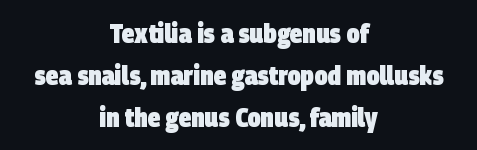
{"bold": "yes", "underline": "no", "align": "center", "line_spacing": "normal", "line_spacing_ratio": 1.61, "letter_spacing": "normal", "letter_spacing_em": 0.0, "glyph_px": 26}
